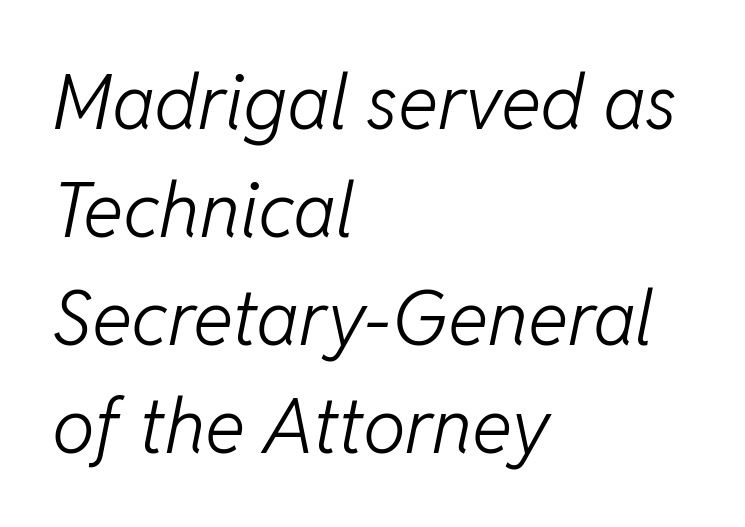
{"italic": "yes", "lean": "right", "slant_degrees": 11, "bold": "no", "weight": "light", "width": "normal", "stroke_contrast": "low", "x_height": "medium", "monospaced": "no", "underline": "no", "align": "left", "line_spacing": "normal", "line_spacing_ratio": 1.42, "letter_spacing": "normal", "letter_spacing_em": 0.0, "glyph_px": 76}
